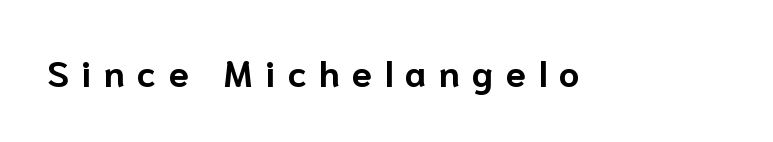
{"serif": "no", "italic": "no", "bold": "yes", "weight": "bold", "width": "normal", "stroke_contrast": "low", "x_height": "medium", "monospaced": "no", "underline": "no", "letter_spacing": "wide", "letter_spacing_em": 0.35, "glyph_px": 36}
